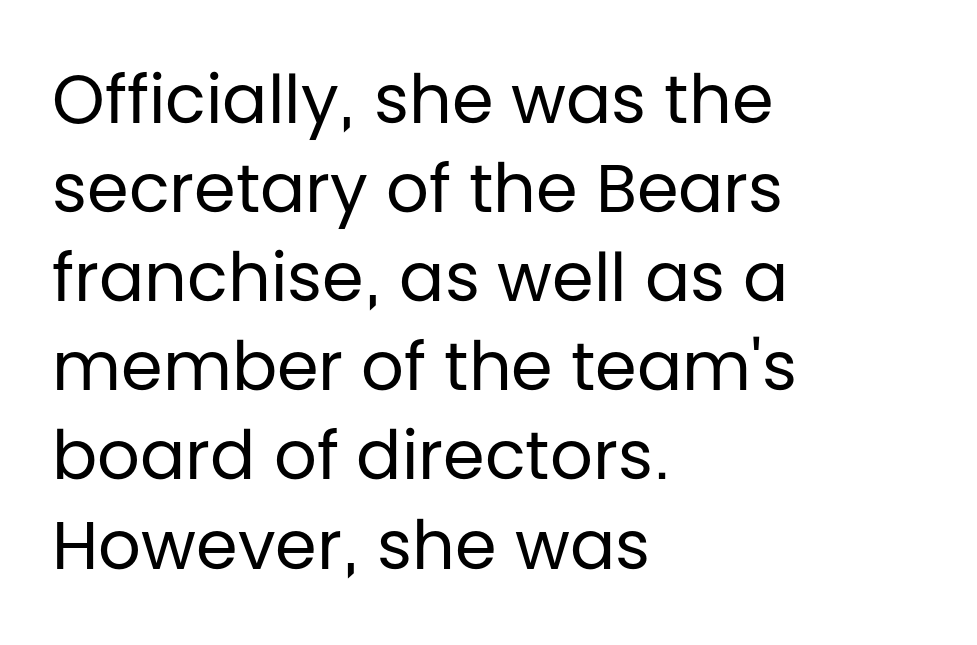
The image shows 67 px regular-weight sans-serif type, upright; set left-aligned, normal line spacing (1.33x), normal letter spacing, not underlined; low stroke contrast and a large x-height.
